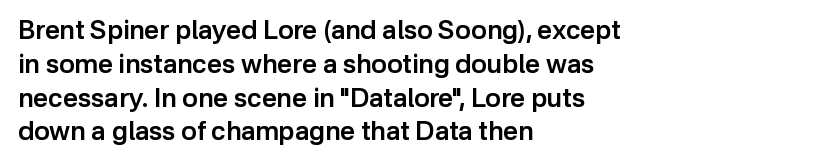
Q: Is the text bold? A: Semi-bold.
Q: Is the text italic (slanted)? A: No, it is upright.
Q: Is the text underlined? A: No.
Q: How is the paragraph aligned? A: Left-aligned.
Q: Is the spacing between letters normal or unusually wide? A: Normal.
Q: Is the spacing between lines tight, normal or loose? A: Normal.
